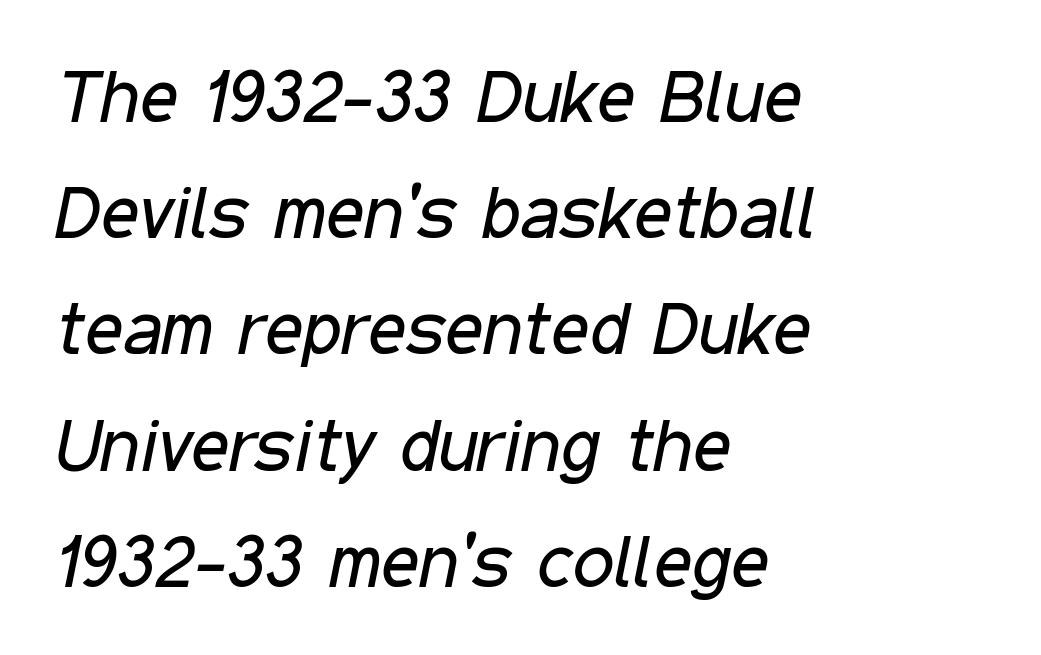
The image shows 74 px regular-weight, condensed type, italic (leaning right); set left-aligned, normal line spacing (1.57x), normal letter spacing, not underlined; low stroke contrast and a medium x-height.
